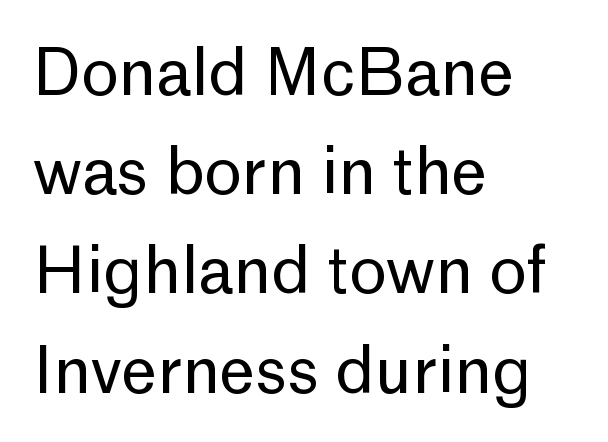
The image shows 64 px regular-weight sans-serif type, upright; set left-aligned, normal line spacing (1.55x), normal letter spacing, not underlined; low stroke contrast and a medium x-height.
